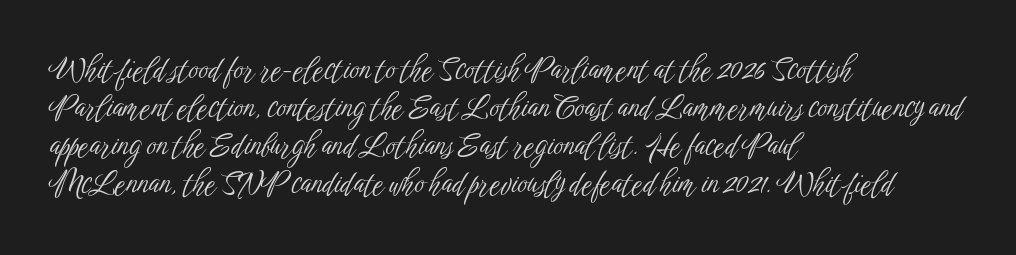
The image shows 30 px light, condensed sans-serif type; set left-aligned, normal line spacing (1.27x), normal letter spacing, not underlined; low stroke contrast and a medium x-height.
